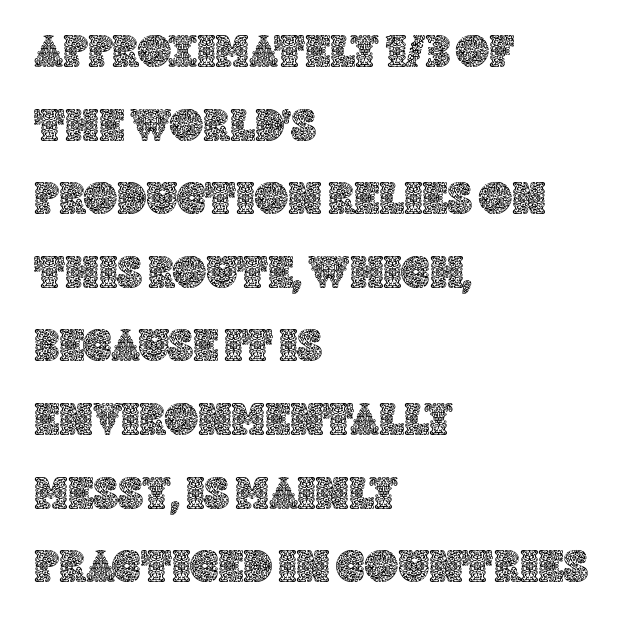
The image shows 46 px text type, upright; set left-aligned, normal line spacing (1.6x), normal letter spacing, not underlined; a large x-height.
